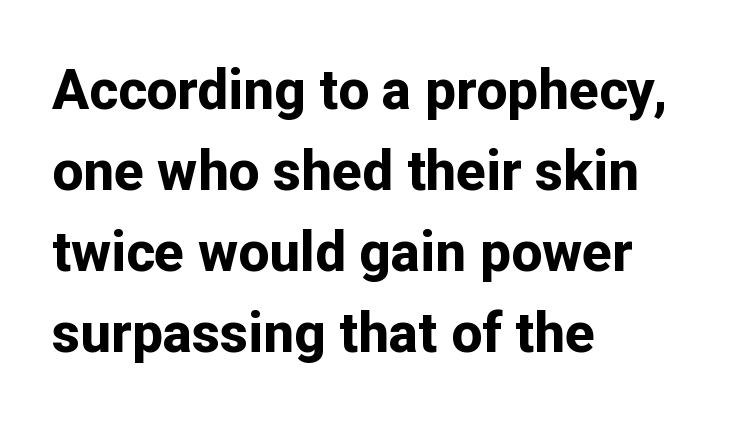
Q: Is the text bold? A: Yes.
Q: Is the text italic (slanted)? A: No, it is upright.
Q: Is the typeface a serif or a sans-serif typeface? A: Sans-serif.
Q: Is the text underlined? A: No.
Q: How is the paragraph aligned? A: Left-aligned.
Q: Is the spacing between letters normal or unusually wide? A: Normal.
Q: Is the spacing between lines tight, normal or loose? A: Normal.
Q: Width (condensed, normal, or wide)? A: Normal.
Q: Stroke contrast? A: Low.
Q: x-height? A: Medium.
Q: Monospaced? A: No.
